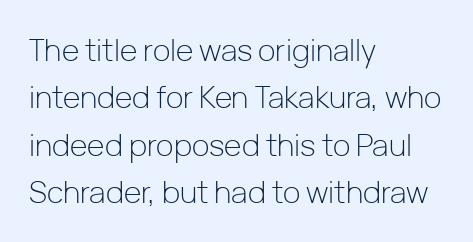
Q: Is the text bold? A: No.
Q: Is the text italic (slanted)? A: No, it is upright.
Q: Is the typeface a serif or a sans-serif typeface? A: Sans-serif.
Q: Is the text underlined? A: No.
Q: How is the paragraph aligned? A: Left-aligned.
Q: Is the spacing between letters normal or unusually wide? A: Normal.
Q: Is the spacing between lines tight, normal or loose? A: Normal.
Q: Width (condensed, normal, or wide)? A: Normal.
Q: Stroke contrast? A: Low.
Q: x-height? A: Medium.
Q: Monospaced? A: No.
